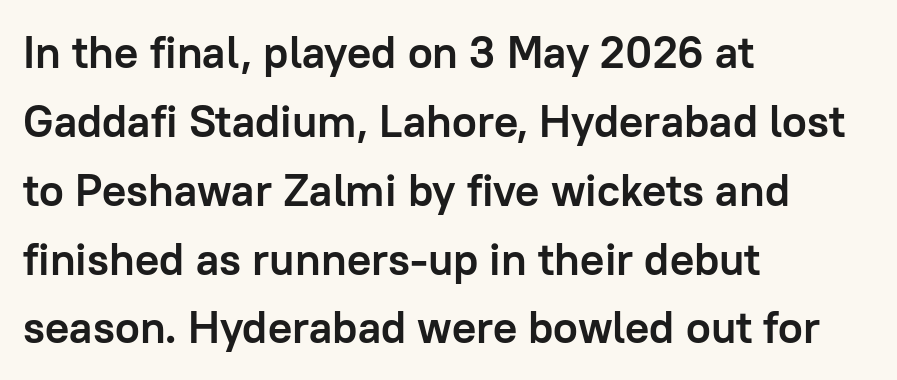
Q: Is the text bold? A: Yes.
Q: Is the text italic (slanted)? A: No, it is upright.
Q: Is the typeface a serif or a sans-serif typeface? A: Sans-serif.
Q: Is the text underlined? A: No.
Q: How is the paragraph aligned? A: Left-aligned.
Q: Is the spacing between letters normal or unusually wide? A: Normal.
Q: Is the spacing between lines tight, normal or loose? A: Normal.
Q: Width (condensed, normal, or wide)? A: Normal.
Q: Stroke contrast? A: Low.
Q: x-height? A: Medium.
Q: Monospaced? A: No.
